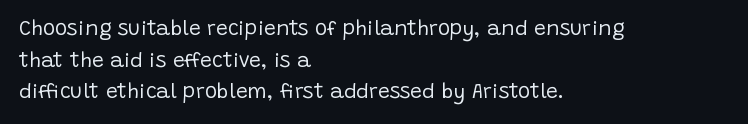
Q: Is the text bold? A: No.
Q: Is the text italic (slanted)? A: No, it is upright.
Q: Is the text underlined? A: No.
Q: How is the paragraph aligned? A: Left-aligned.
Q: Is the spacing between letters normal or unusually wide? A: Normal.
Q: Is the spacing between lines tight, normal or loose? A: Normal.
